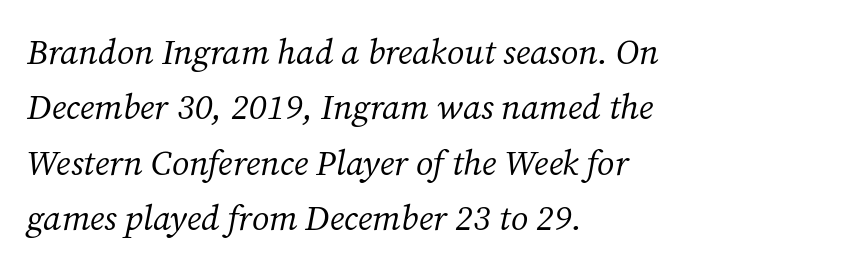
The characters display serif detailing at their extremities. A typesetter would call this proportional, since set widths differ per character. Each line starts at the same left margin while the right side varies. Is the letter spacing exaggerated? No — it looks like the ordinary default.
